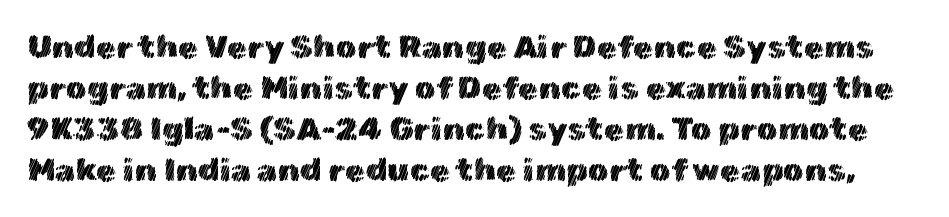
Descenders are the only things crossing below the line. The gaps between neighbouring characters are ordinary and unremarkable. These lines are rendered in a variable-pitch font. The font's upright variant was chosen for this text.
